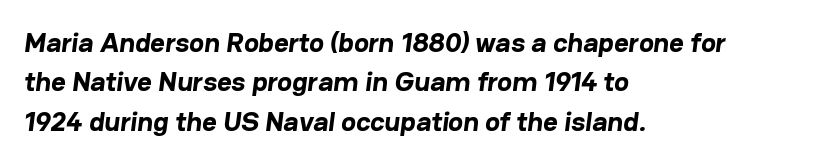
Q: Is the text bold? A: Yes.
Q: Is the typeface a serif or a sans-serif typeface? A: Sans-serif.
Q: Is the text underlined? A: No.
Q: How is the paragraph aligned? A: Left-aligned.
Q: Is the spacing between letters normal or unusually wide? A: Normal.
Q: Is the spacing between lines tight, normal or loose? A: Normal.
Q: Width (condensed, normal, or wide)? A: Normal.
Q: Stroke contrast? A: Low.
Q: x-height? A: Medium.
Q: Monospaced? A: No.
